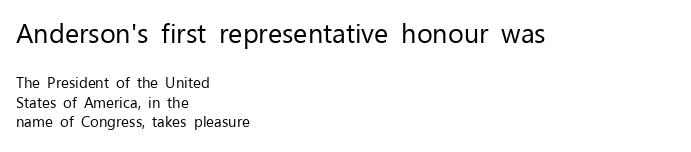
{"italic": "no", "bold": "no", "underline": "no", "align": "left", "line_spacing": "normal", "line_spacing_ratio": 1.31, "letter_spacing": "normal", "letter_spacing_em": 0.0, "larger_block": "first", "size_ratio": 1.8, "glyph_px": 27}
